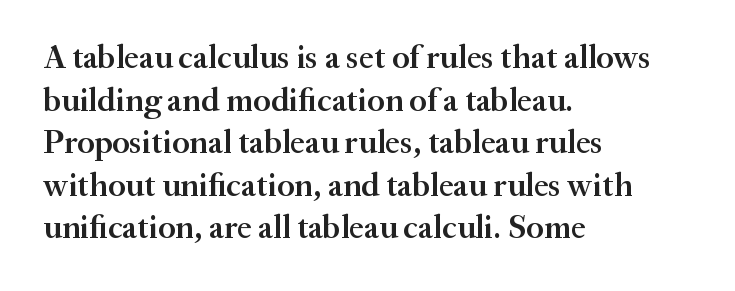
The image shows 33 px semibold serif type, upright; set left-aligned, normal line spacing (1.29x), normal letter spacing, not underlined; medium stroke contrast and a small x-height.
